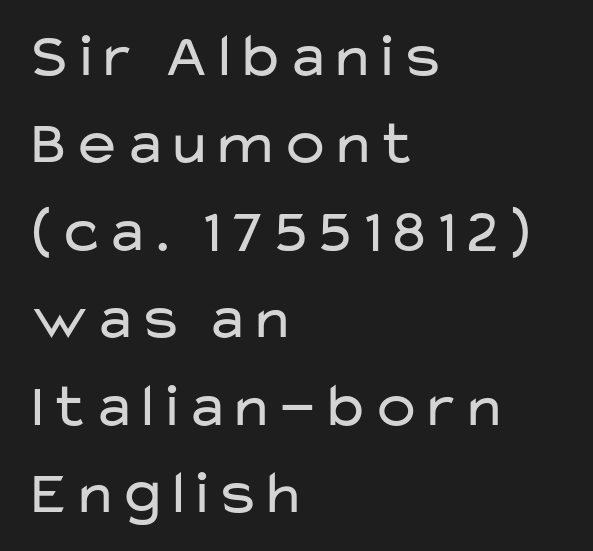
{"serif": "no", "italic": "no", "bold": "no", "weight": "regular", "width": "wide", "stroke_contrast": "low", "x_height": "medium", "monospaced": "no", "underline": "no", "align": "left", "line_spacing": "normal", "line_spacing_ratio": 1.41, "letter_spacing": "normal", "letter_spacing_em": 0.0, "glyph_px": 62}
